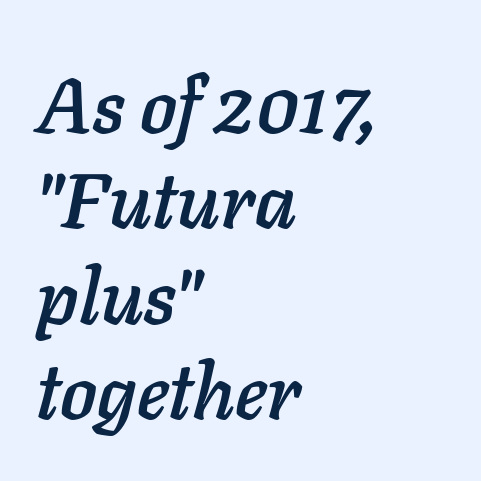
Characters are canted at an angle relative to the baseline's perpendicular. A student would call this left alignment; a typographer would say flush left, rag right. Proportional: the letters do not fall into vertical columns. The tracking reads as untouched default to a designer's eye.
